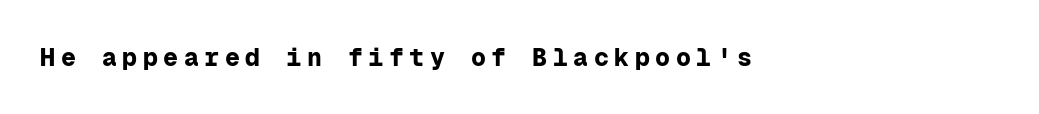
The image shows 25 px bold type, upright; set left-aligned, unusually wide letter spacing (+0.22 em), not underlined.
